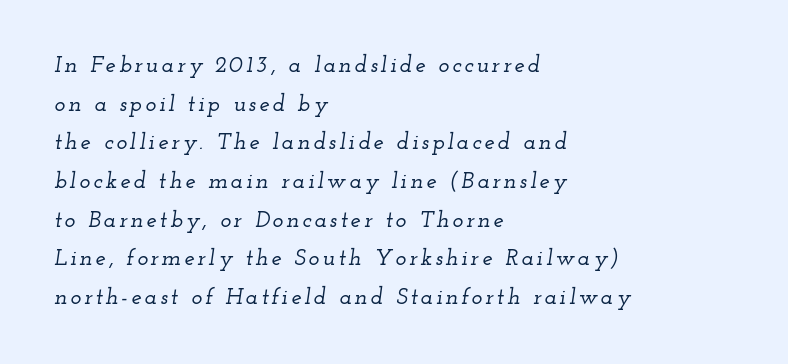
The image shows 23 px text type, italic (leaning right); set left-aligned, normal line spacing (1.68x), not underlined.
